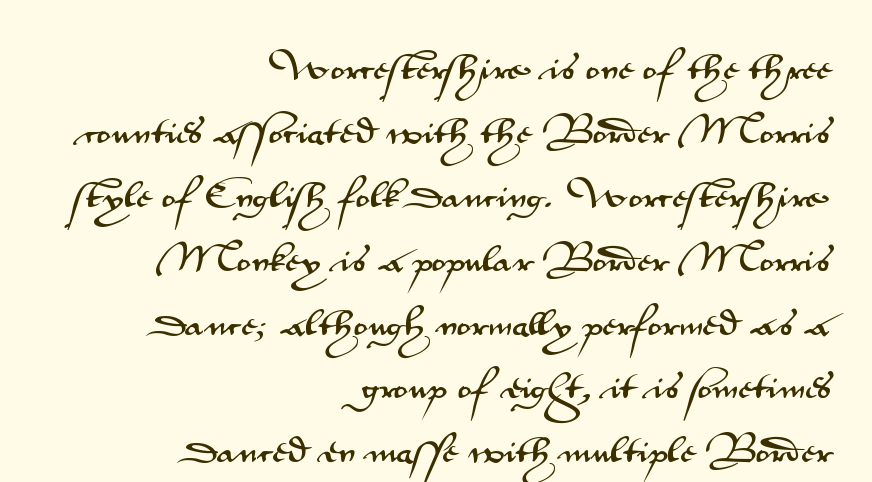
{"serif": "no", "width": "wide", "stroke_contrast": "medium", "x_height": "small", "monospaced": "no", "underline": "no", "align": "right", "line_spacing": "loose", "line_spacing_ratio": 2.13, "letter_spacing": "normal", "letter_spacing_em": 0.0, "glyph_px": 30}
